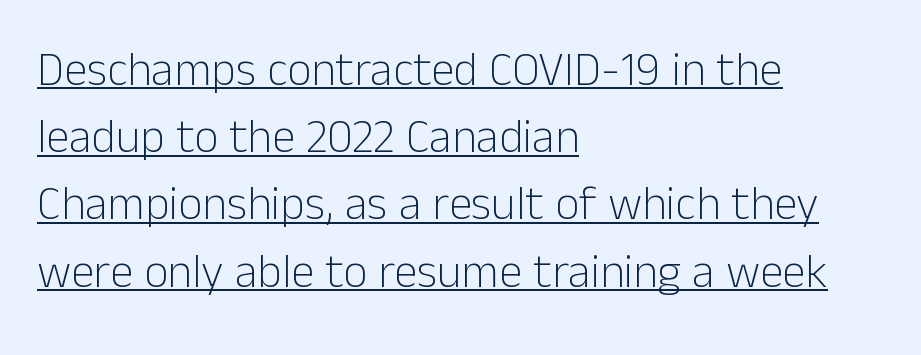
The image shows 47 px light sans-serif type, upright; set left-aligned, normal line spacing (1.43x), normal letter spacing, underlined; low stroke contrast and a medium x-height.
